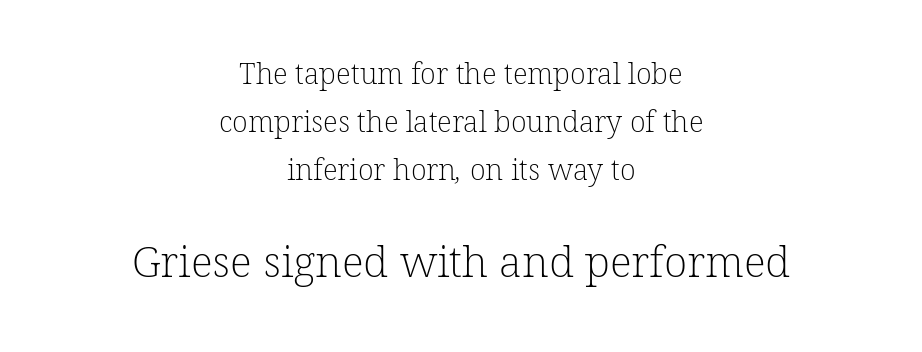
Q: Is the text bold? A: No.
Q: Is the typeface a serif or a sans-serif typeface? A: Serif.
Q: Is the text underlined? A: No.
Q: How is the paragraph aligned? A: Centered.
Q: Is the spacing between letters normal or unusually wide? A: Normal.
Q: Is the spacing between lines tight, normal or loose? A: Normal.
Q: Which block of text is set in a larger size, the first (top) or the second (bottom)? A: The second (bottom) one.
Q: Width (condensed, normal, or wide)? A: Normal.
Q: Stroke contrast? A: Low.
Q: x-height? A: Medium.
Q: Monospaced? A: No.
